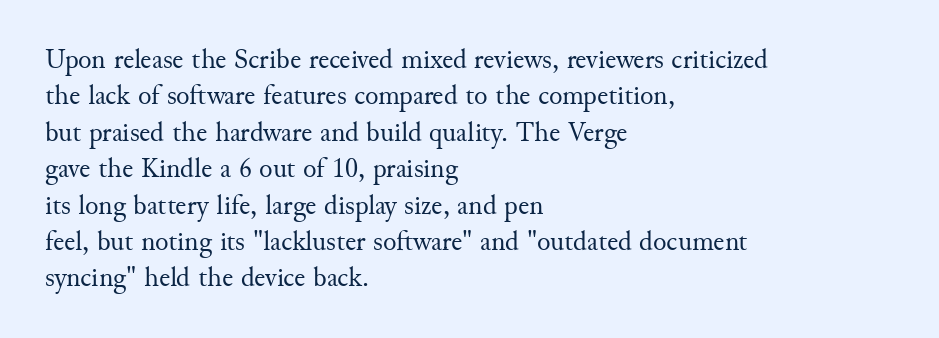
{"serif": "yes", "italic": "no", "bold": "no", "weight": "regular", "width": "normal", "stroke_contrast": "medium", "x_height": "small", "monospaced": "no", "underline": "no", "align": "left", "line_spacing": "normal", "line_spacing_ratio": 1.3, "letter_spacing": "normal", "letter_spacing_em": 0.0, "glyph_px": 28}
